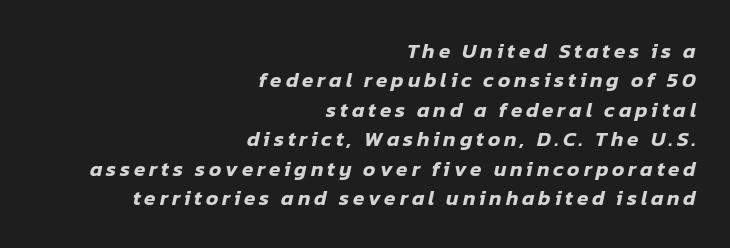
{"italic": "yes", "lean": "right", "slant_degrees": 12, "underline": "no", "align": "right", "line_spacing": "normal", "line_spacing_ratio": 1.4, "glyph_px": 21}
